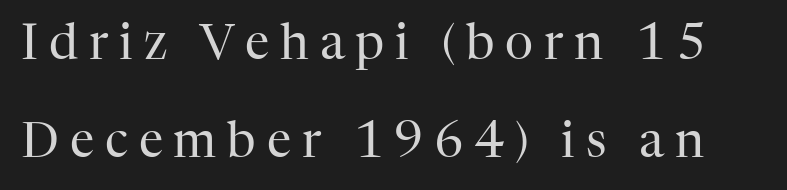
Q: Is the text bold? A: No.
Q: Is the text italic (slanted)? A: No, it is upright.
Q: Is the typeface a serif or a sans-serif typeface? A: Serif.
Q: Is the text underlined? A: No.
Q: Is the spacing between letters normal or unusually wide? A: Unusually wide.
Q: Is the spacing between lines tight, normal or loose? A: Loose.
Q: Width (condensed, normal, or wide)? A: Normal.
Q: Stroke contrast? A: High.
Q: x-height? A: Medium.
Q: Monospaced? A: No.
